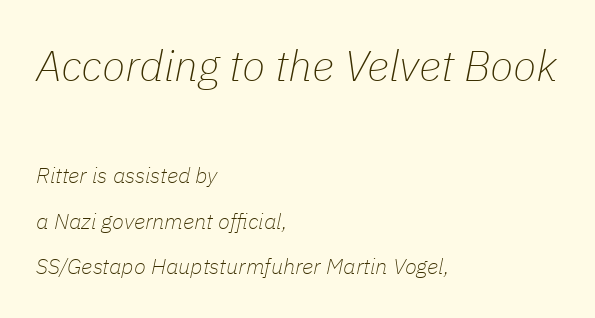
One glance says open: line gaps are wider than usual. Line starts are locked; line ends wander. This is not heavy type; no bold has been used. Look at the tracking — it's just the regular setting, nothing added.
